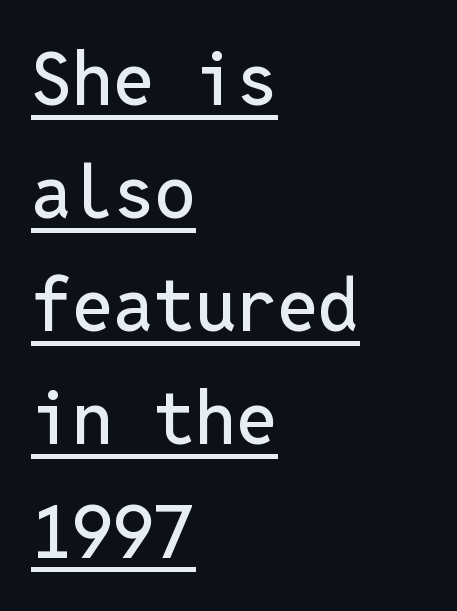
The image shows 73 px sans-serif type, upright, monospaced; set left-aligned, normal line spacing (1.55x), normal letter spacing, underlined; low stroke contrast and a medium x-height.
